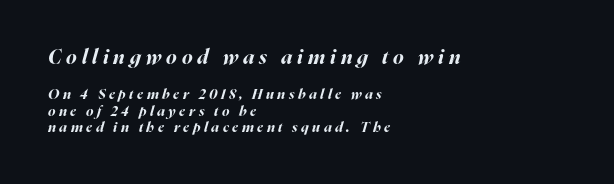
The image shows 20 px bold type, italic (leaning right); set left-aligned, line spacing 1.17x, unusually wide letter spacing (+0.25 em), not underlined; the first (top) block is 1.43x larger.
